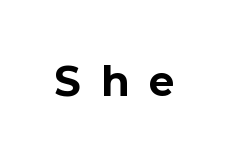
{"serif": "no", "italic": "no", "bold": "yes", "weight": "bold", "width": "normal", "x_height": "medium", "monospaced": "no", "underline": "no", "letter_spacing": "wide", "letter_spacing_em": 0.44, "glyph_px": 45}
